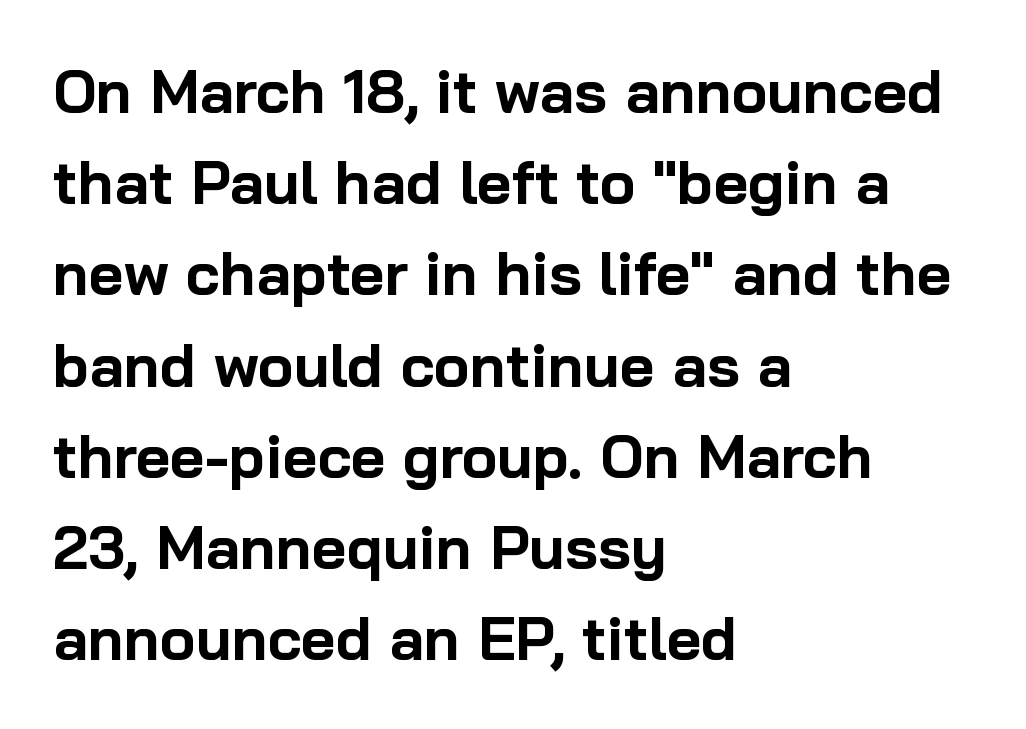
{"serif": "no", "italic": "no", "bold": "yes", "weight": "bold", "width": "normal", "stroke_contrast": "low", "x_height": "medium", "monospaced": "no", "underline": "no", "align": "left", "line_spacing": "normal", "line_spacing_ratio": 1.52, "letter_spacing": "normal", "letter_spacing_em": 0.0, "glyph_px": 60}
